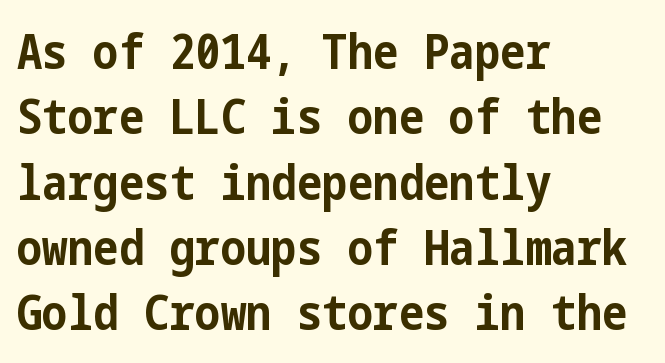
{"serif": "no", "italic": "no", "bold": "yes", "weight": "bold", "width": "condensed", "stroke_contrast": "low", "x_height": "medium", "underline": "no", "align": "left", "line_spacing": "normal", "line_spacing_ratio": 1.36, "letter_spacing": "normal", "letter_spacing_em": 0.0, "glyph_px": 48}
